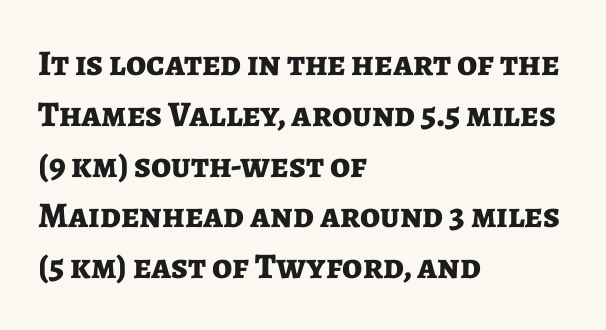
Look at the bottom of the vertical strokes: they stop flat, with no serifs. Rendered with straight, roman letterforms. The gap between lines stays unmarked. What weight is shown? A full bold with thick strokes. Summary of vertical rhythm: regular, with standard interline spacing. Spacing verdict: proportional, widths tailored to each character.
